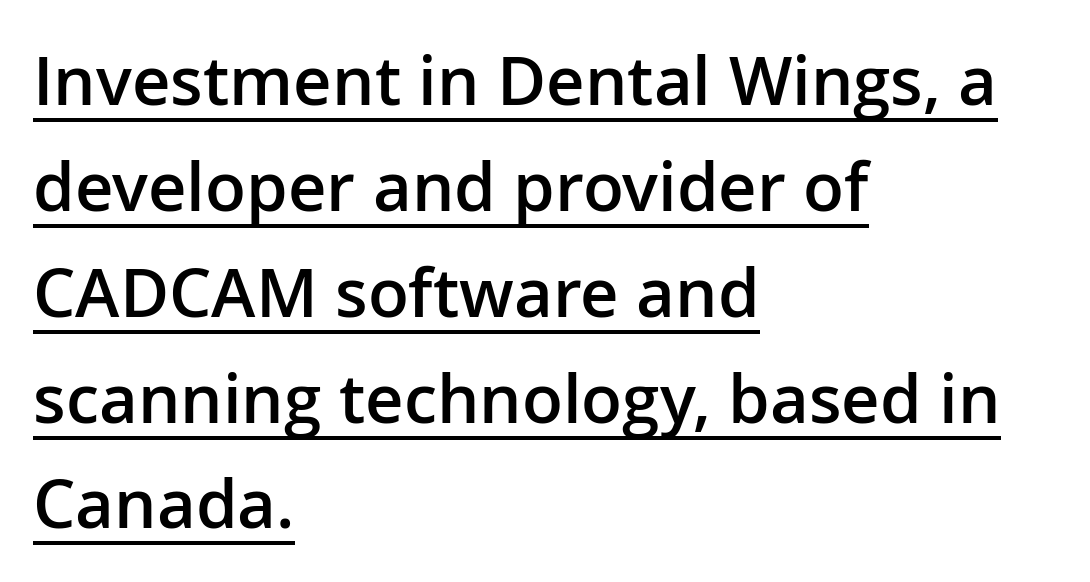
What weight is shown? A semibold, between regular and bold. Letterform terminals end flat and unadorned throughout the passage. Students, observe the line beneath the letters — that is underlining. This sample keeps an unexceptional amount of space between lines. You can tell it's not italic because the verticals are truly vertical.
